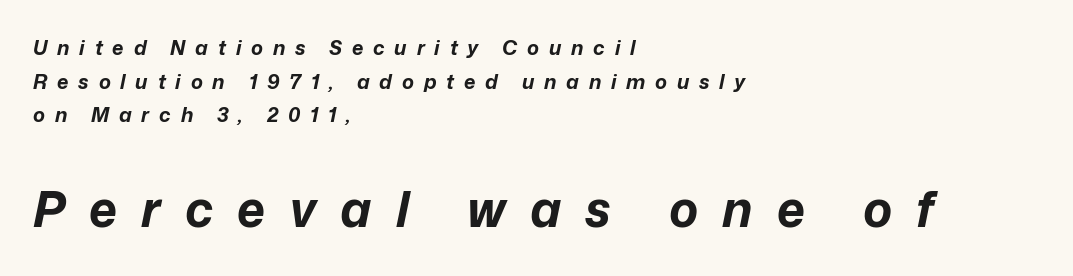
Q: Is the text bold? A: Yes.
Q: Is the text italic (slanted)? A: Yes, it leans right by about 12 degrees.
Q: Is the text underlined? A: No.
Q: How is the paragraph aligned? A: Left-aligned.
Q: Is the spacing between letters normal or unusually wide? A: Unusually wide.
Q: Is the spacing between lines tight, normal or loose? A: Normal.
Q: Which block of text is set in a larger size, the first (top) or the second (bottom)? A: The second (bottom) one.
Q: Width (condensed, normal, or wide)? A: Normal.
Q: Stroke contrast? A: Low.
Q: x-height? A: Medium.
Q: Monospaced? A: No.
